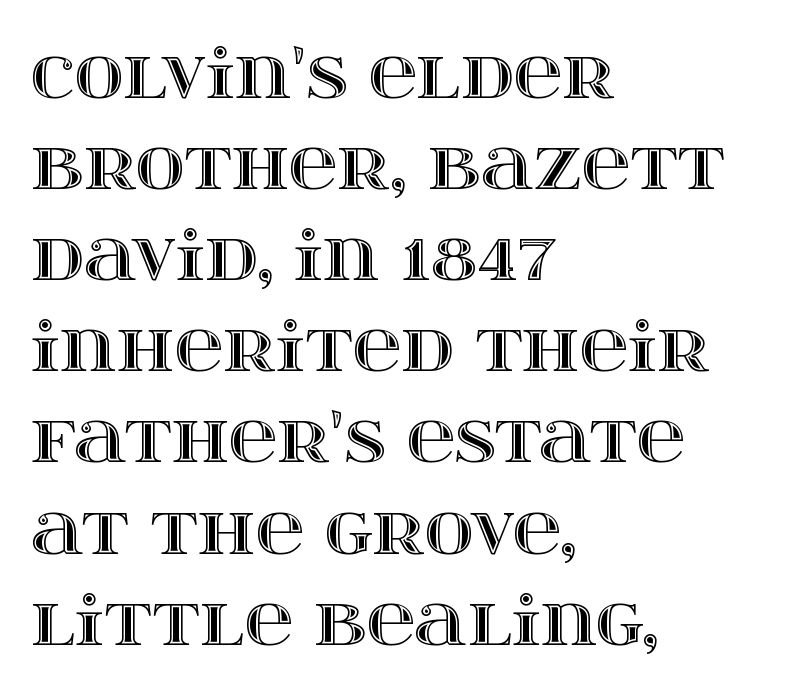
The font's upright variant was chosen for this text. The letters advance in unequal steps, a hallmark of proportional type. The string is rendered with underlining switched off. What's the leading like? Ordinary, nothing unusual. Horizontally, the lines are justified to the leading edge only.
